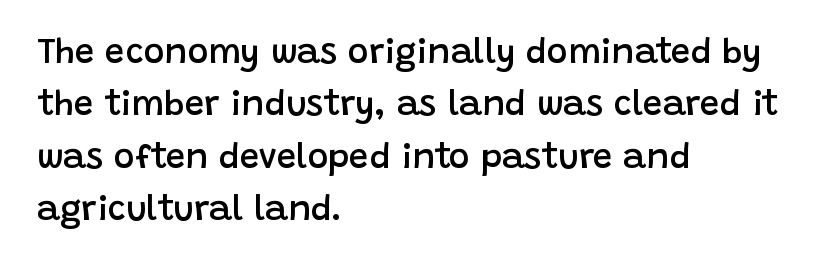
The image shows 35 px semibold sans-serif type, upright; set left-aligned, normal line spacing (1.5x), normal letter spacing, not underlined; low stroke contrast and a large x-height.
